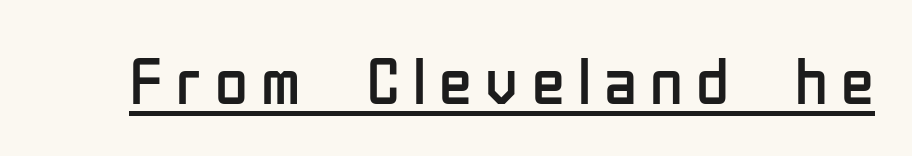
The image shows 67 px regular-weight, condensed sans-serif type, upright; set unusually wide letter spacing (+0.2 em), underlined; low stroke contrast and a medium x-height.
